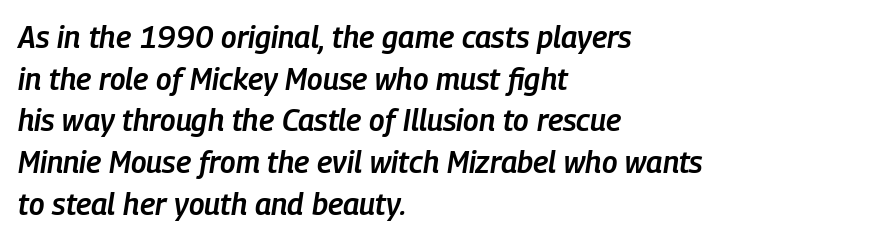
The image shows 30 px semibold, condensed type, italic (leaning right); set left-aligned, normal line spacing (1.39x), normal letter spacing, not underlined; low stroke contrast and a medium x-height.
